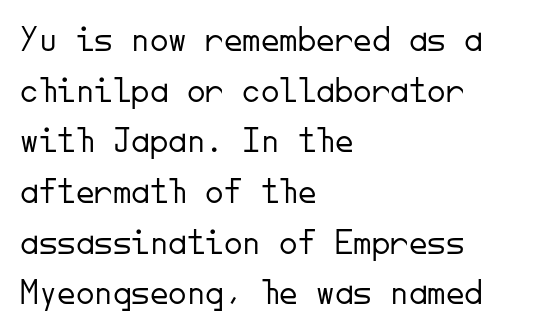
{"serif": "no", "italic": "no", "bold": "no", "weight": "light", "width": "normal", "stroke_contrast": "low", "x_height": "small", "monospaced": "yes", "underline": "no", "align": "left", "line_spacing": "normal", "line_spacing_ratio": 1.37, "letter_spacing": "normal", "letter_spacing_em": 0.0, "glyph_px": 37}
